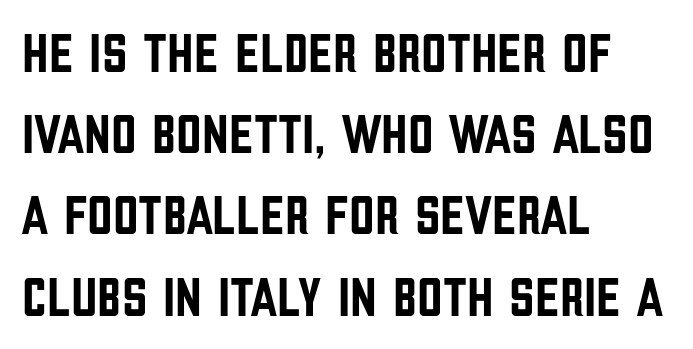
Nobody touched the tracking dial on this one. Varying glyph widths throughout — classic text-font behaviour. Vertical strokes here are truly vertical. All the whitespace from short lines collects on the right.
